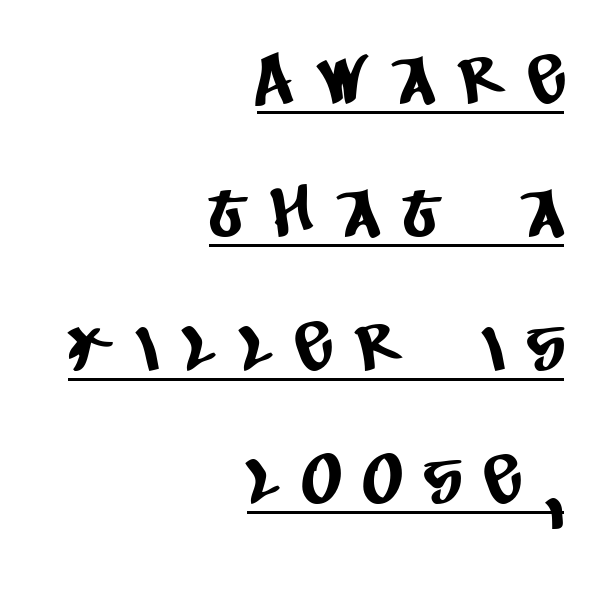
Q: Is the typeface a serif or a sans-serif typeface? A: Sans-serif.
Q: Is the text underlined? A: Yes.
Q: How is the paragraph aligned? A: Right-aligned.
Q: Is the spacing between letters normal or unusually wide? A: Unusually wide.
Q: Is the spacing between lines tight, normal or loose? A: Loose.
Q: Width (condensed, normal, or wide)? A: Condensed.
Q: Stroke contrast? A: Low.
Q: x-height? A: Large.
Q: Monospaced? A: No.
